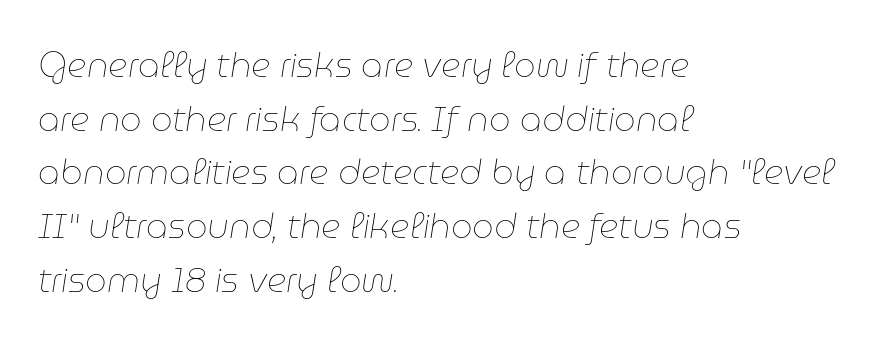
Q: Is the text bold? A: No.
Q: Is the text italic (slanted)? A: Yes, it leans right by about 9 degrees.
Q: Is the text underlined? A: No.
Q: How is the paragraph aligned? A: Left-aligned.
Q: Is the spacing between letters normal or unusually wide? A: Normal.
Q: Is the spacing between lines tight, normal or loose? A: Normal.
Q: Width (condensed, normal, or wide)? A: Normal.
Q: Stroke contrast? A: Low.
Q: x-height? A: Medium.
Q: Monospaced? A: No.
